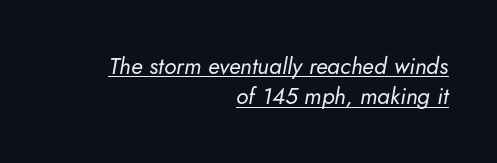
The image shows 23 px text type, italic (leaning right); set right-aligned, normal line spacing (1.32x), normal letter spacing, underlined.
